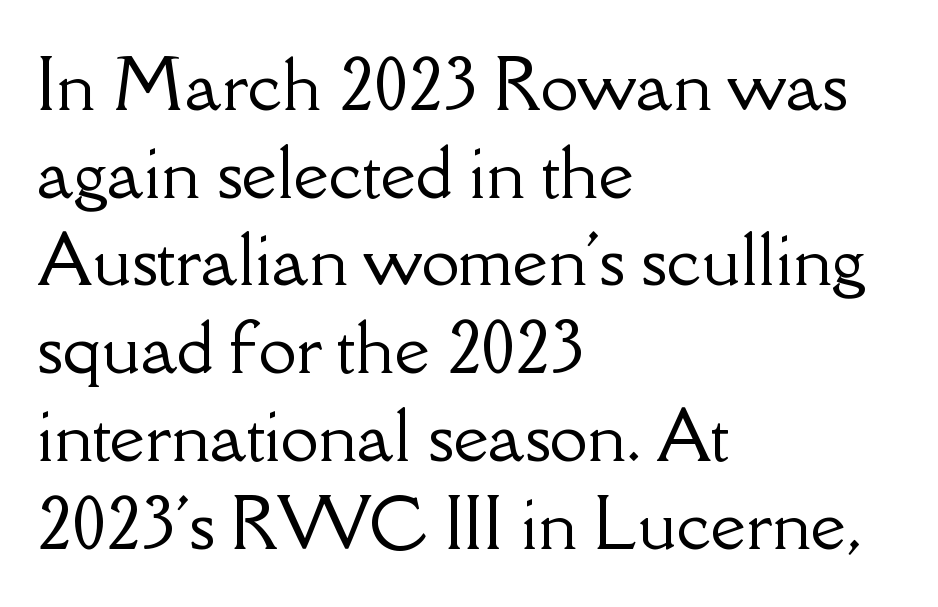
Q: Is the text italic (slanted)? A: No, it is upright.
Q: Is the typeface a serif or a sans-serif typeface? A: Serif.
Q: Is the text underlined? A: No.
Q: How is the paragraph aligned? A: Left-aligned.
Q: Is the spacing between letters normal or unusually wide? A: Normal.
Q: Is the spacing between lines tight, normal or loose? A: Normal.
Q: Width (condensed, normal, or wide)? A: Normal.
Q: Stroke contrast? A: Low.
Q: x-height? A: Small.
Q: Monospaced? A: No.
